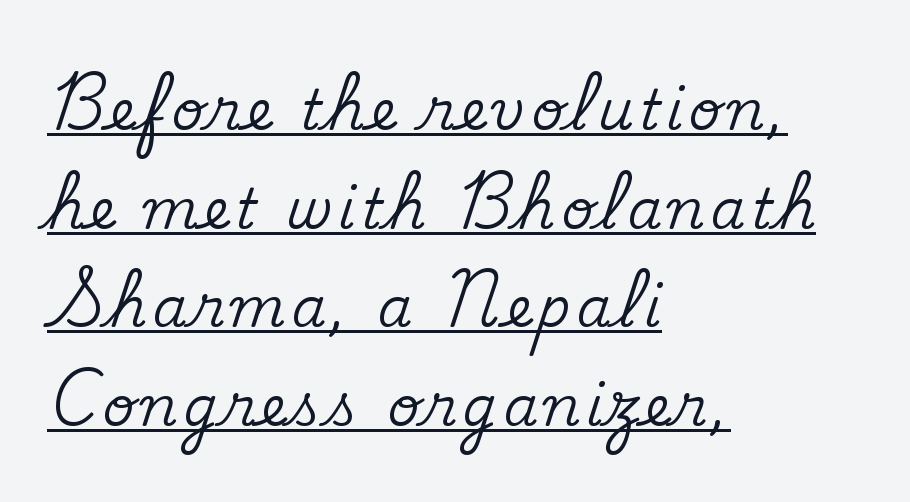
The image shows 56 px text type; set left-aligned, line spacing 1.76x, underlined; medium stroke contrast and a small x-height.
